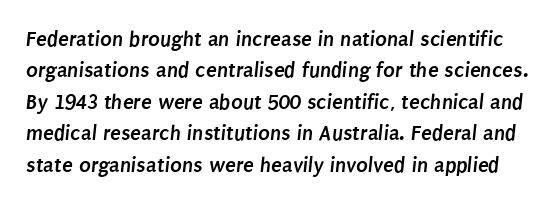
Q: Is the text bold? A: Yes.
Q: Is the text underlined? A: No.
Q: Is the spacing between letters normal or unusually wide? A: Normal.
Q: Is the spacing between lines tight, normal or loose? A: Normal.
